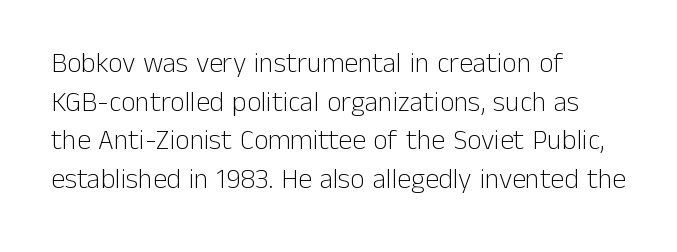
Q: Is the text bold? A: No.
Q: Is the text italic (slanted)? A: No, it is upright.
Q: Is the typeface a serif or a sans-serif typeface? A: Sans-serif.
Q: Is the text underlined? A: No.
Q: How is the paragraph aligned? A: Left-aligned.
Q: Is the spacing between letters normal or unusually wide? A: Normal.
Q: Is the spacing between lines tight, normal or loose? A: Normal.
Q: Width (condensed, normal, or wide)? A: Normal.
Q: Stroke contrast? A: Low.
Q: x-height? A: Medium.
Q: Monospaced? A: No.
